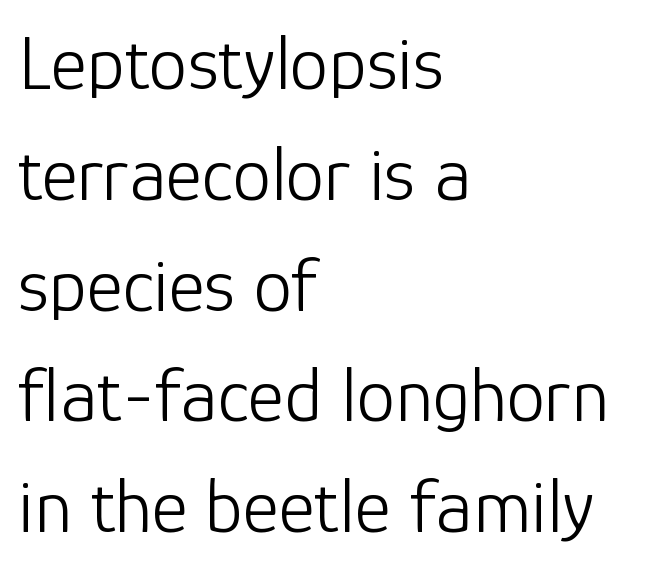
Q: Is the text bold? A: No.
Q: Is the text italic (slanted)? A: No, it is upright.
Q: Is the typeface a serif or a sans-serif typeface? A: Sans-serif.
Q: Is the text underlined? A: No.
Q: How is the paragraph aligned? A: Left-aligned.
Q: Is the spacing between letters normal or unusually wide? A: Normal.
Q: Is the spacing between lines tight, normal or loose? A: Normal.
Q: Width (condensed, normal, or wide)? A: Normal.
Q: Stroke contrast? A: Low.
Q: x-height? A: Medium.
Q: Monospaced? A: No.
